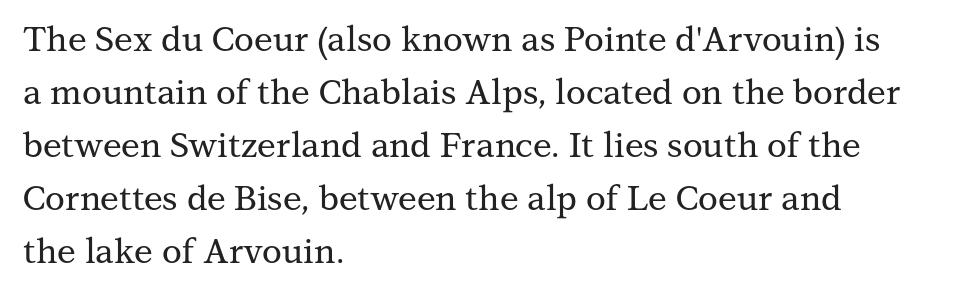
The image shows 34 px serif type, upright; set left-aligned, normal line spacing (1.56x), normal letter spacing, not underlined; medium stroke contrast and a medium x-height.
